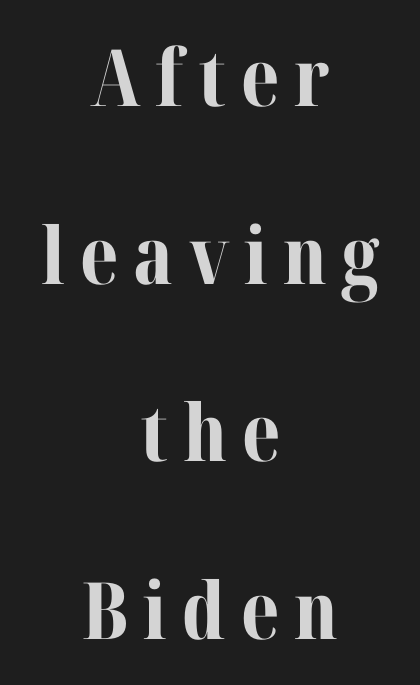
The image shows 79 px bold serif type, upright; set centered, loose line spacing (2.25x), not underlined; medium stroke contrast and a medium x-height.
